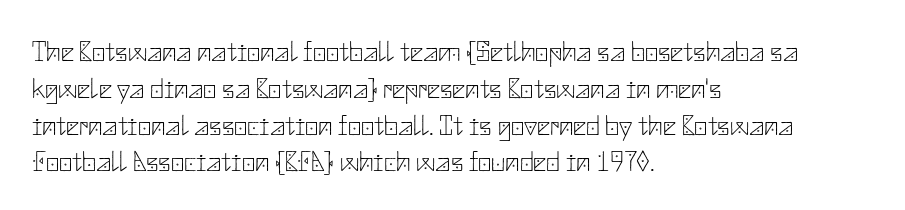
The image shows 29 px thin sans-serif type, upright; set left-aligned, normal line spacing (1.27x), normal letter spacing, not underlined; low stroke contrast and a small x-height.
